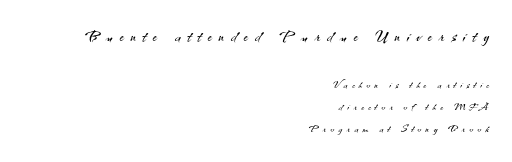
The image shows 22 px text type; set right-aligned, normal line spacing (1.59x), unusually wide letter spacing (+0.32 em), not underlined; the first (top) block is 1.57x larger.
